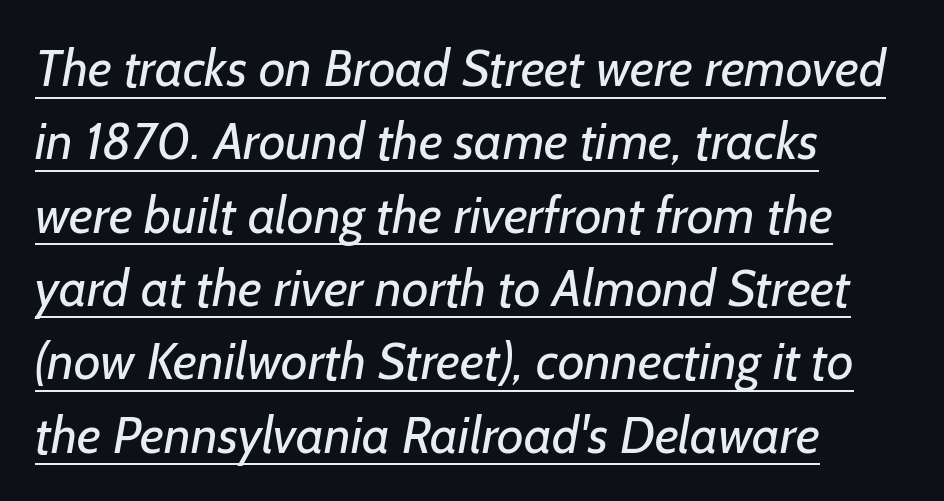
Q: Is the text bold? A: No.
Q: Is the typeface a serif or a sans-serif typeface? A: Sans-serif.
Q: Is the text underlined? A: Yes.
Q: How is the paragraph aligned? A: Left-aligned.
Q: Is the spacing between letters normal or unusually wide? A: Normal.
Q: Is the spacing between lines tight, normal or loose? A: Normal.
Q: Width (condensed, normal, or wide)? A: Normal.
Q: Stroke contrast? A: Low.
Q: x-height? A: Medium.
Q: Monospaced? A: No.
